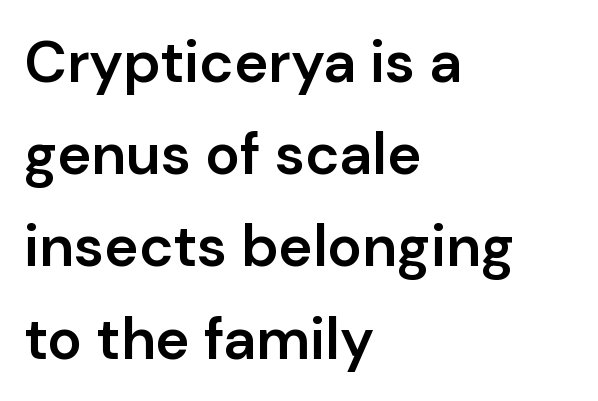
{"serif": "no", "italic": "no", "bold": "semi", "weight": "semibold", "width": "normal", "stroke_contrast": "low", "x_height": "medium", "monospaced": "no", "underline": "no", "align": "left", "line_spacing": "normal", "line_spacing_ratio": 1.59, "letter_spacing": "normal", "letter_spacing_em": 0.0, "glyph_px": 58}
